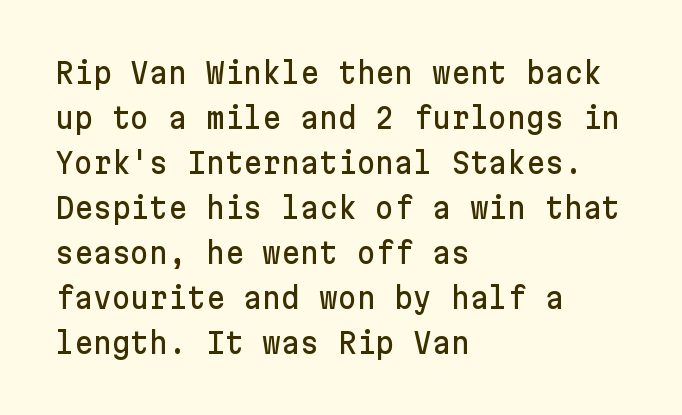
Letterform terminals end flat and unadorned throughout the passage. Vertically, the passage feels balanced, rows spaced as you'd expect. Glyph-to-glyph distance matches everyday printed text. It's the straight-up-and-down kind of type.
